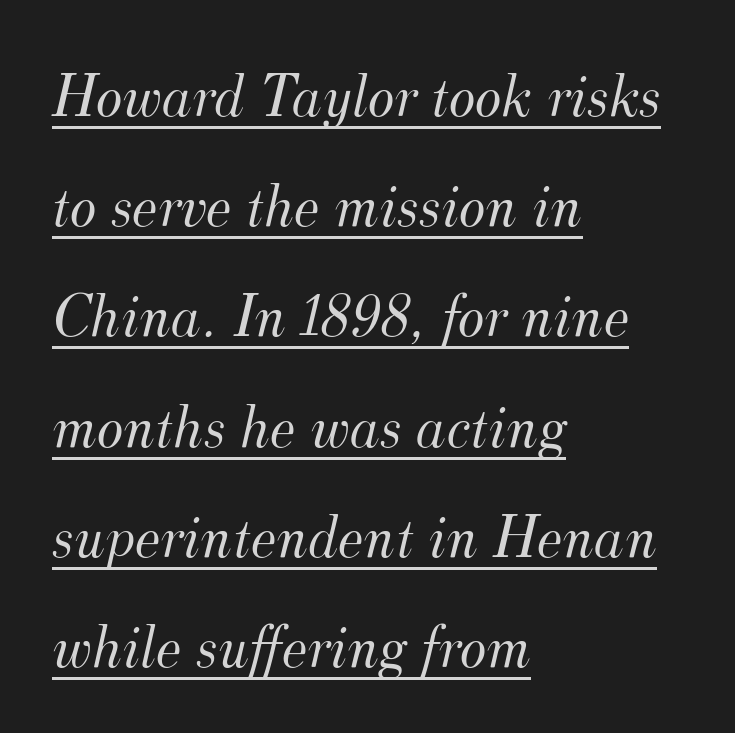
One-word summary of the alignment: left. You could call the tracking neutral — neither tight nor loose. Italic: yes, the glyphs are oblique. Descenders here cross a horizontal rule under the line. Character widths vary here, with narrow letters taking less room than wide ones. The face used here is seriffed, in the tradition of book romans.
